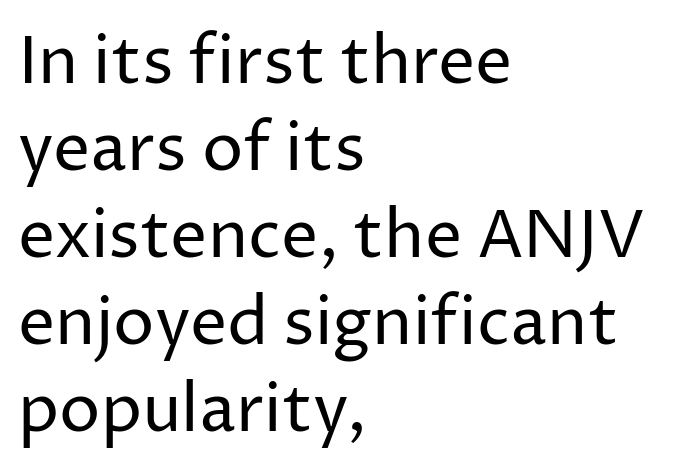
Q: Is the text bold? A: No.
Q: Is the text italic (slanted)? A: No, it is upright.
Q: Is the typeface a serif or a sans-serif typeface? A: Sans-serif.
Q: Is the text underlined? A: No.
Q: How is the paragraph aligned? A: Left-aligned.
Q: Is the spacing between letters normal or unusually wide? A: Normal.
Q: Is the spacing between lines tight, normal or loose? A: Normal.
Q: Width (condensed, normal, or wide)? A: Normal.
Q: Stroke contrast? A: Low.
Q: x-height? A: Medium.
Q: Monospaced? A: No.
